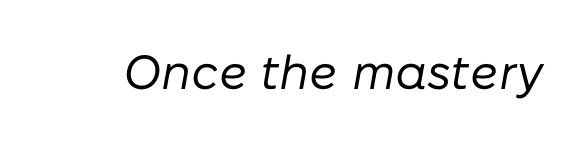
Q: Is the text bold? A: No.
Q: Is the text italic (slanted)? A: Yes, it leans right by about 10 degrees.
Q: Is the text underlined? A: No.
Q: Is the spacing between letters normal or unusually wide? A: Normal.
Q: Width (condensed, normal, or wide)? A: Normal.
Q: Stroke contrast? A: Low.
Q: x-height? A: Medium.
Q: Monospaced? A: No.
